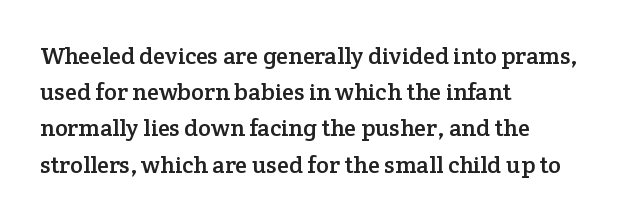
{"italic": "no", "underline": "no", "align": "left", "line_spacing": "normal", "line_spacing_ratio": 1.51, "letter_spacing": "normal", "letter_spacing_em": 0.0, "glyph_px": 24}
